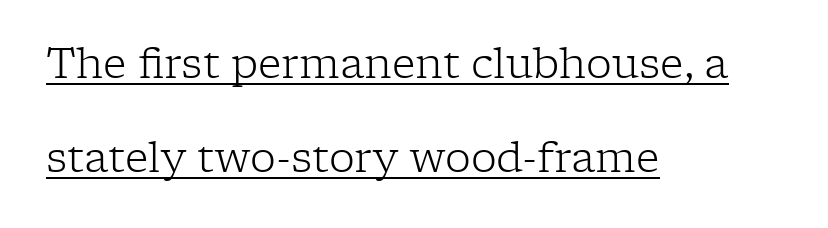
Q: Is the text bold? A: No.
Q: Is the text italic (slanted)? A: No, it is upright.
Q: Is the typeface a serif or a sans-serif typeface? A: Serif.
Q: Is the text underlined? A: Yes.
Q: How is the paragraph aligned? A: Left-aligned.
Q: Is the spacing between letters normal or unusually wide? A: Normal.
Q: Is the spacing between lines tight, normal or loose? A: Loose.
Q: Width (condensed, normal, or wide)? A: Normal.
Q: Stroke contrast? A: Low.
Q: x-height? A: Medium.
Q: Monospaced? A: No.
